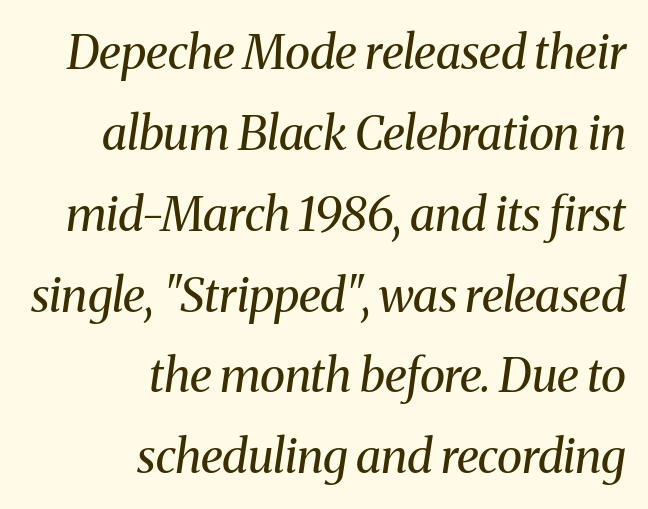
The image shows 47 px regular-weight serif type, italic (leaning right); set right-aligned, line spacing 1.72x, normal letter spacing, not underlined; medium stroke contrast and a medium x-height.
